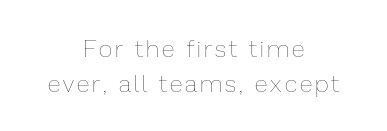
Q: Is the text bold? A: No.
Q: Is the text italic (slanted)? A: No, it is upright.
Q: Is the text underlined? A: No.
Q: How is the paragraph aligned? A: Centered.
Q: Is the spacing between lines tight, normal or loose? A: Normal.
